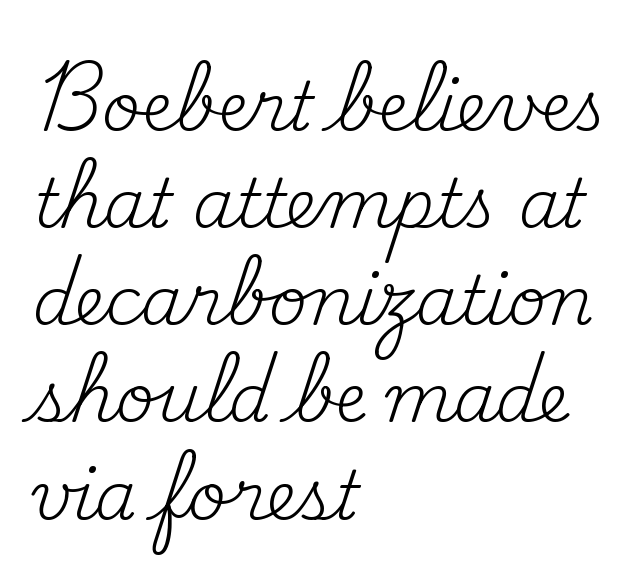
The image shows 67 px regular-weight serif type; set left-aligned, normal line spacing (1.45x), normal letter spacing, not underlined; medium stroke contrast and a small x-height.
